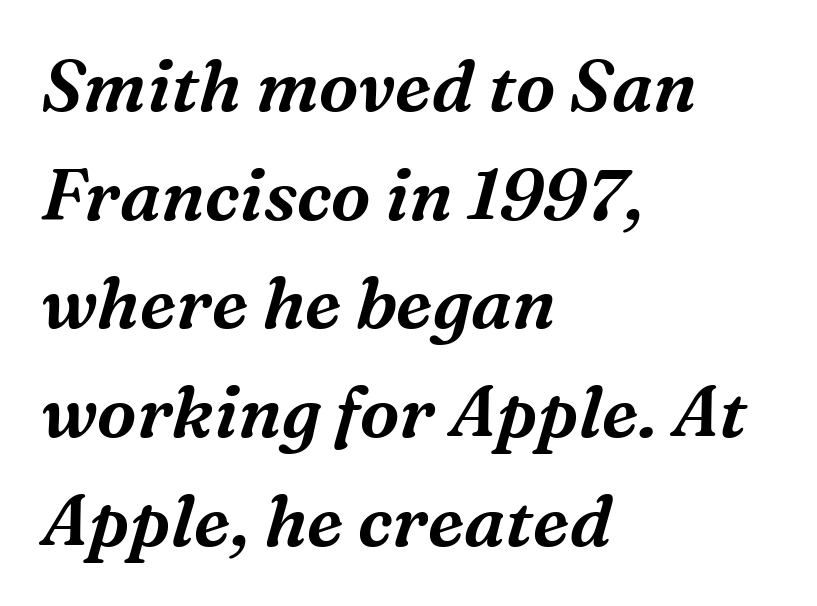
The image shows 71 px serif type, italic (leaning right); set left-aligned, normal line spacing (1.53x), normal letter spacing, not underlined; medium stroke contrast and a medium x-height.
